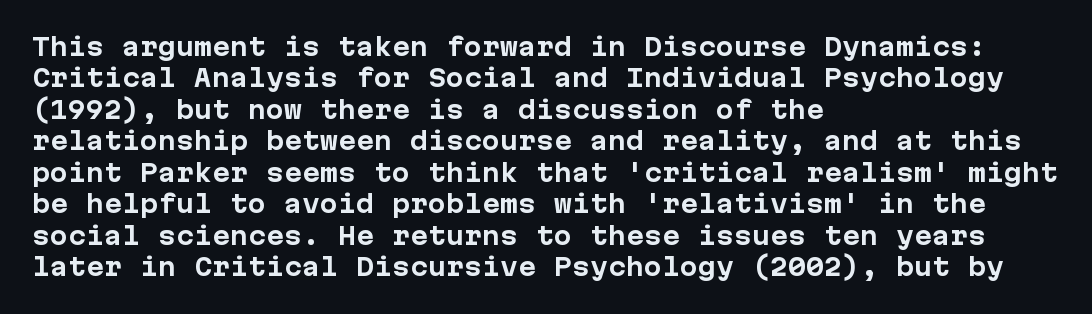
Caption: standard tracking, unaltered. In CSS terms this would be text-align: left. Unlike italic type, these characters show no tilt at all. A dark, heavy texture on the line: the type is bold.
